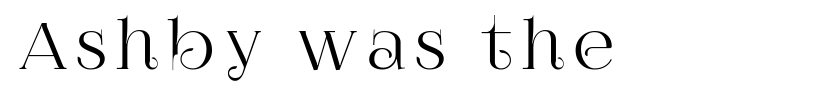
Q: Is the text italic (slanted)? A: No, it is upright.
Q: Is the typeface a serif or a sans-serif typeface? A: Serif.
Q: Is the text underlined? A: No.
Q: Width (condensed, normal, or wide)? A: Normal.
Q: Stroke contrast? A: High.
Q: x-height? A: Large.
Q: Monospaced? A: No.
